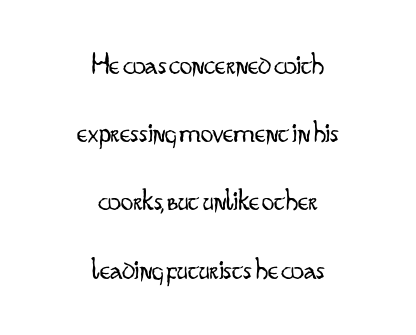
The image shows 31 px light, condensed sans-serif type, upright; set centered, loose line spacing (2.2x), normal letter spacing, not underlined; low stroke contrast and a small x-height.
